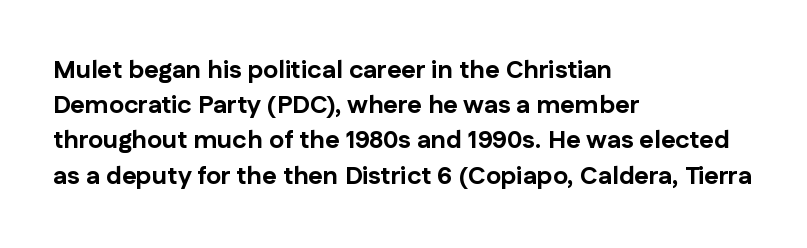
Here the glyphs are tracked normally, forming tight word shapes. Posture: upright roman. Plain, unruled lines of type. Leading matches the norm, producing a regular column.
